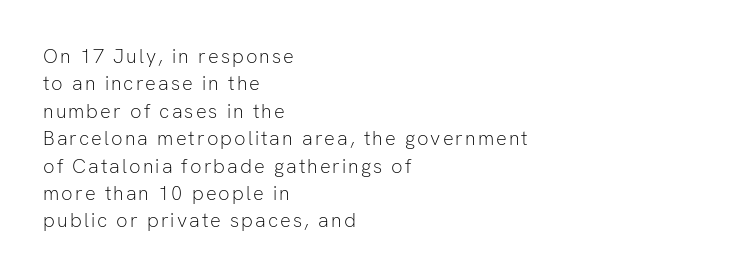
Does the copy run flush right? No — it runs flush left. Type without underlining. If you measured baseline to baseline, you'd find a middling distance. Is there any slant? The stems are plumb.
